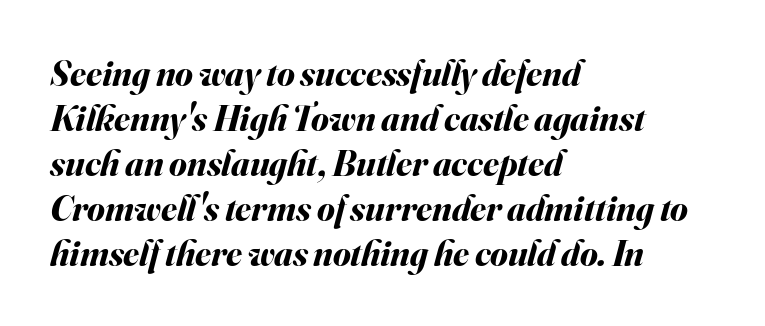
Q: Is the text bold? A: Yes.
Q: Is the text italic (slanted)? A: Yes, it leans right by about 16 degrees.
Q: Is the text underlined? A: No.
Q: How is the paragraph aligned? A: Left-aligned.
Q: Is the spacing between letters normal or unusually wide? A: Normal.
Q: Is the spacing between lines tight, normal or loose? A: Normal.
Q: Width (condensed, normal, or wide)? A: Normal.
Q: Stroke contrast? A: Medium.
Q: x-height? A: Small.
Q: Monospaced? A: No.
